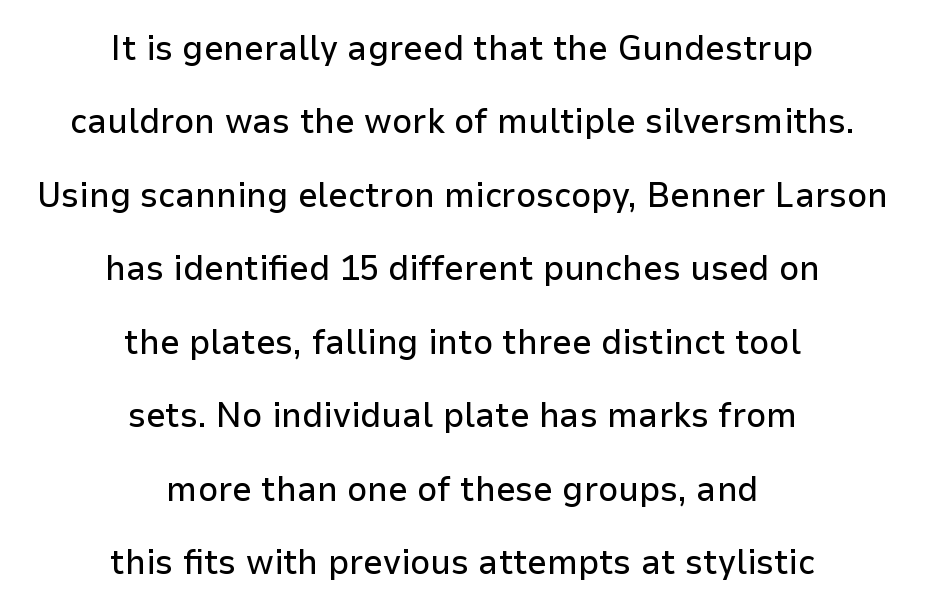
Q: Is the text italic (slanted)? A: No, it is upright.
Q: Is the typeface a serif or a sans-serif typeface? A: Sans-serif.
Q: Is the text underlined? A: No.
Q: How is the paragraph aligned? A: Centered.
Q: Is the spacing between letters normal or unusually wide? A: Normal.
Q: Is the spacing between lines tight, normal or loose? A: Loose.
Q: Width (condensed, normal, or wide)? A: Normal.
Q: Stroke contrast? A: Low.
Q: x-height? A: Medium.
Q: Monospaced? A: No.
